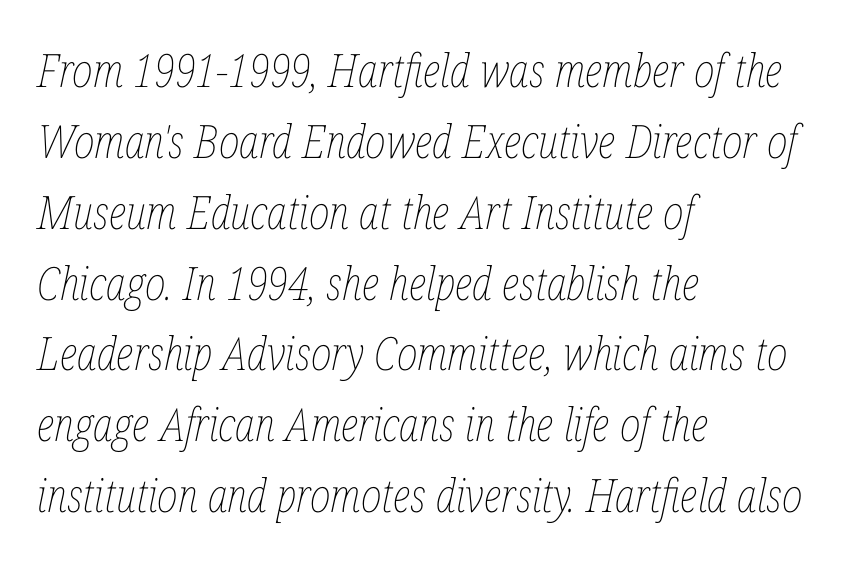
Horizontal bands of white between lines are of average thickness. Looks like regular typesetting: each glyph gets only the width it needs. Tall strokes in this sample are angled rather than plumb. Letters rest on an invisible, unmarked baseline.
